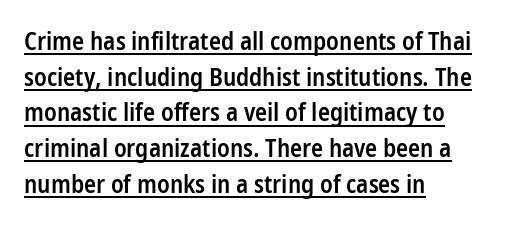
Q: Is the text bold? A: Semi-bold.
Q: Is the text italic (slanted)? A: No, it is upright.
Q: Is the text underlined? A: Yes.
Q: How is the paragraph aligned? A: Left-aligned.
Q: Is the spacing between letters normal or unusually wide? A: Normal.
Q: Is the spacing between lines tight, normal or loose? A: Normal.
